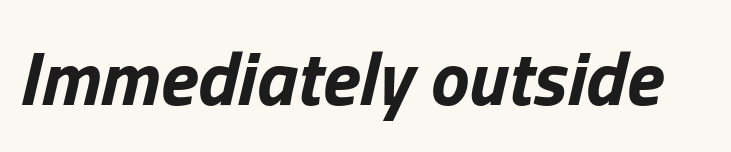
The image shows 77 px bold type, italic (leaning right); set normal letter spacing, not underlined; low stroke contrast and a medium x-height.
